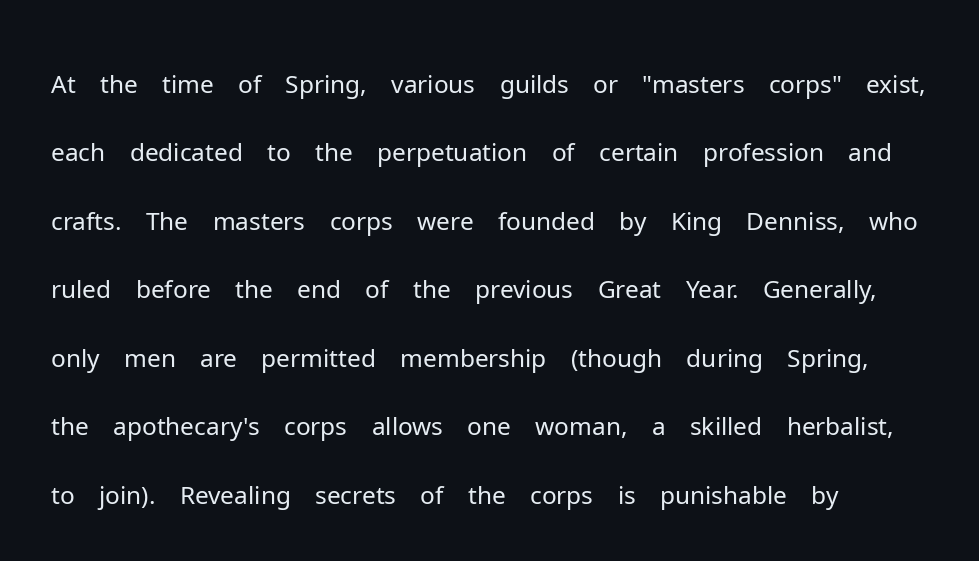
{"serif": "no", "italic": "no", "bold": "no", "weight": "light", "width": "normal", "stroke_contrast": "low", "x_height": "medium", "monospaced": "no", "underline": "no", "align": "left", "line_spacing": "normal", "line_spacing_ratio": 1.37, "letter_spacing": "normal", "letter_spacing_em": 0.0, "glyph_px": 50}
